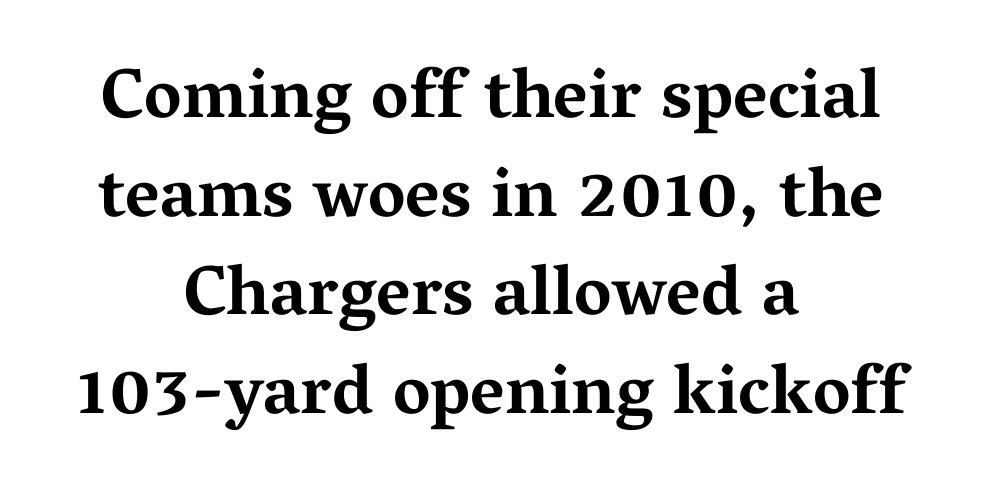
Note: serifs present on the glyphs. Each letter keeps its own natural width here, so spacing adapts to shape. Layout note: lines centered. The font is running at its bold setting.
